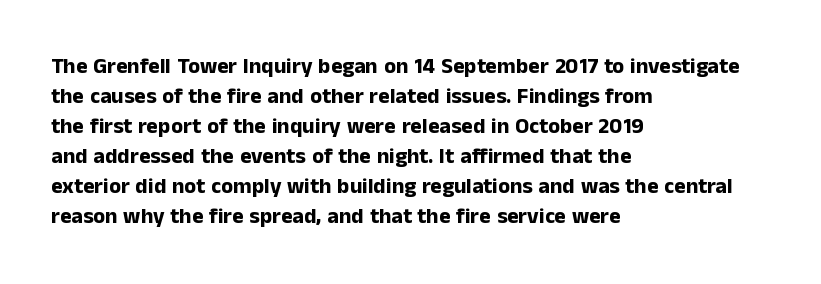
Italic: no, the glyphs are upright roman. Standard letterfit; no display-style spreading of the glyphs. Glance below the letters and you will spot only blank space. Its strokes are broad and dark, the hallmark of bold type.
